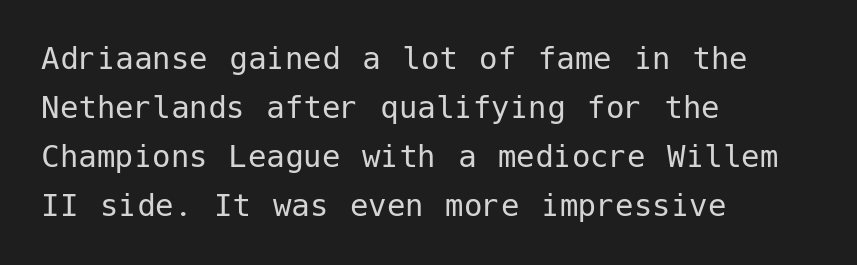
The image shows 37 px regular-weight sans-serif type, upright; set left-aligned, normal line spacing (1.32x), normal letter spacing, not underlined; low stroke contrast and a medium x-height.
